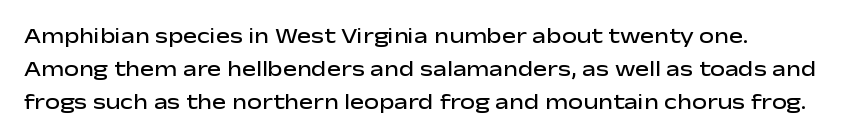
Quick note: underline off. Honestly, the row spacing looks completely unremarkable. Students, this is semibold: more ink than regular, less than bold. The passage shown has conventional tracking throughout. Posture: vertical.
